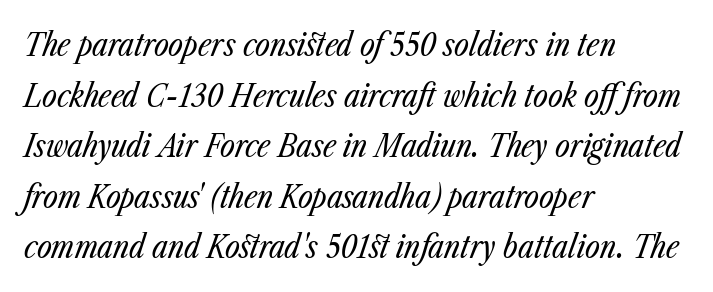
Horizontally, the lines are justified to the leading edge only. Anything drawn beneath the words? Only blank space. Does the leading feel generous? No, just average. A light-to-regular cut is what we see here. Is this a fixed-width face? No — the glyphs have proportional, varying widths.
